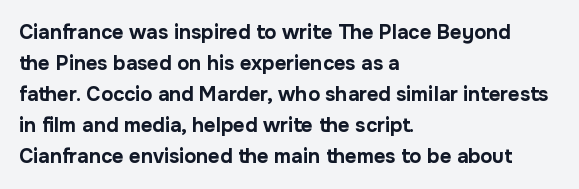
{"italic": "no", "bold": "yes", "underline": "no", "align": "left", "line_spacing": "normal", "line_spacing_ratio": 1.55, "letter_spacing": "normal", "letter_spacing_em": 0.0, "glyph_px": 20}
